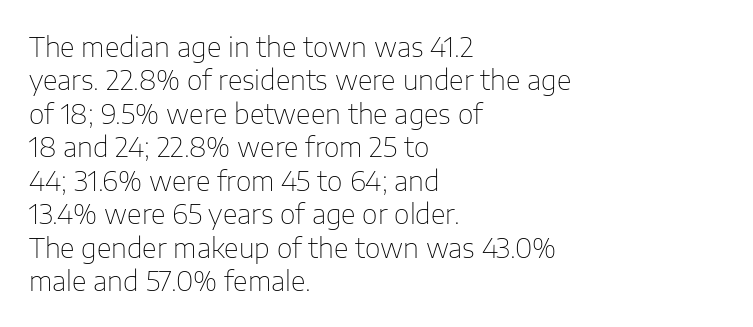
Q: Is the text bold? A: No.
Q: Is the text italic (slanted)? A: No, it is upright.
Q: Is the text underlined? A: No.
Q: How is the paragraph aligned? A: Left-aligned.
Q: Is the spacing between letters normal or unusually wide? A: Normal.
